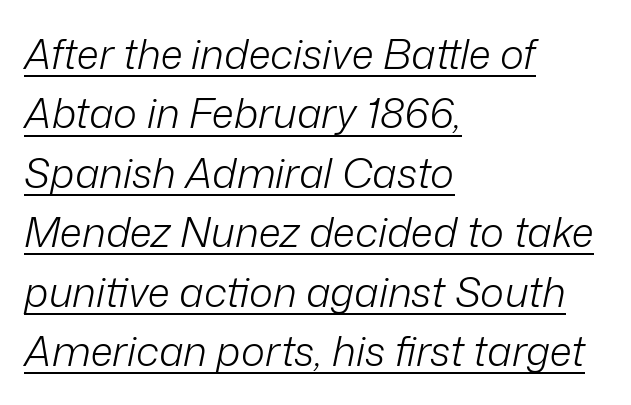
Q: Is the text bold? A: No.
Q: Is the text italic (slanted)? A: Yes, it leans right by about 12 degrees.
Q: Is the text underlined? A: Yes.
Q: How is the paragraph aligned? A: Left-aligned.
Q: Is the spacing between letters normal or unusually wide? A: Normal.
Q: Is the spacing between lines tight, normal or loose? A: Normal.
Q: Width (condensed, normal, or wide)? A: Normal.
Q: Stroke contrast? A: Low.
Q: x-height? A: Medium.
Q: Monospaced? A: No.
